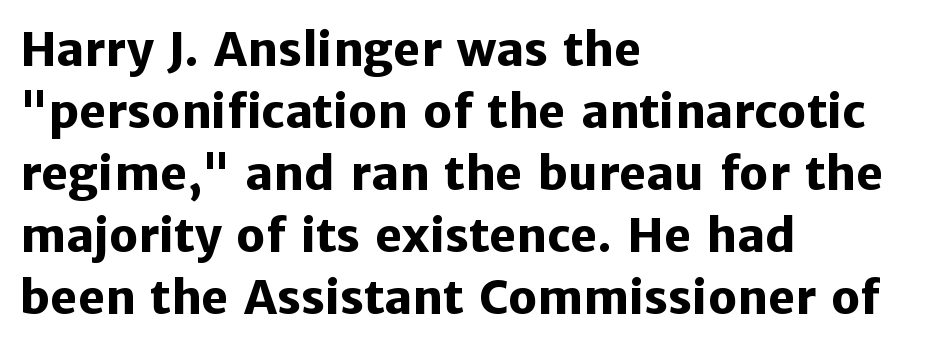
The image shows 46 px heavy sans-serif type, upright; set left-aligned, normal line spacing (1.35x), normal letter spacing, not underlined; low stroke contrast and a medium x-height.
